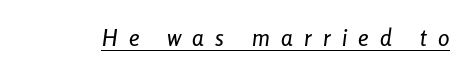
Q: Is the text italic (slanted)? A: Yes, it leans right by about 8 degrees.
Q: Is the text underlined? A: Yes.
Q: Is the spacing between letters normal or unusually wide? A: Unusually wide.
